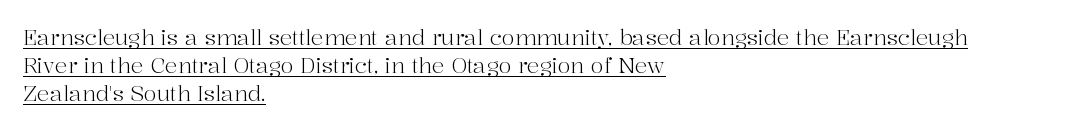
{"italic": "no", "bold": "no", "underline": "yes", "align": "left", "line_spacing": "normal", "line_spacing_ratio": 1.33, "letter_spacing": "normal", "letter_spacing_em": 0.0, "glyph_px": 21}
